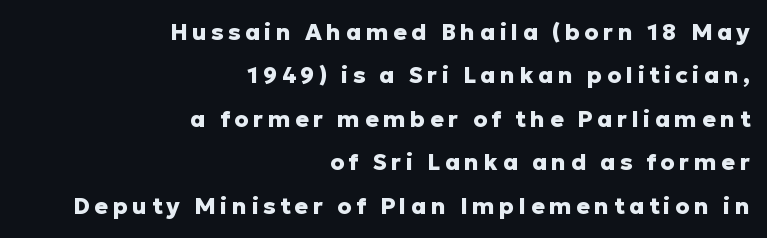
If you drew a ruler down the right edge, every line would touch it. The specimen reads as upright at a glance. Look at the stroke-to-counter ratio: heavy, a bold. Anything drawn beneath the words? Only blank space.
